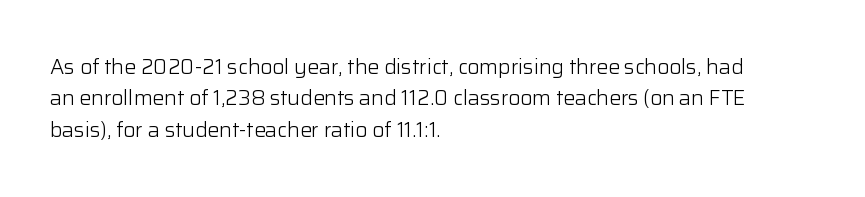
{"italic": "no", "bold": "no", "underline": "no", "align": "left", "line_spacing": "normal", "line_spacing_ratio": 1.49, "letter_spacing": "normal", "letter_spacing_em": 0.0, "glyph_px": 21}
